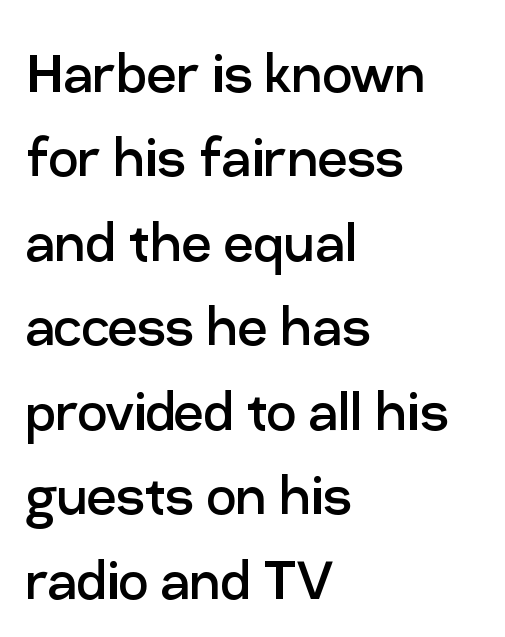
The rendering uses natural spacing where letterforms have individual widths. The letters carry no serifs — their stems end cleanly without finishing strokes. If you drew a line through each stem, it would be perfectly vertical. Just letters on the line, the space beneath them empty.
